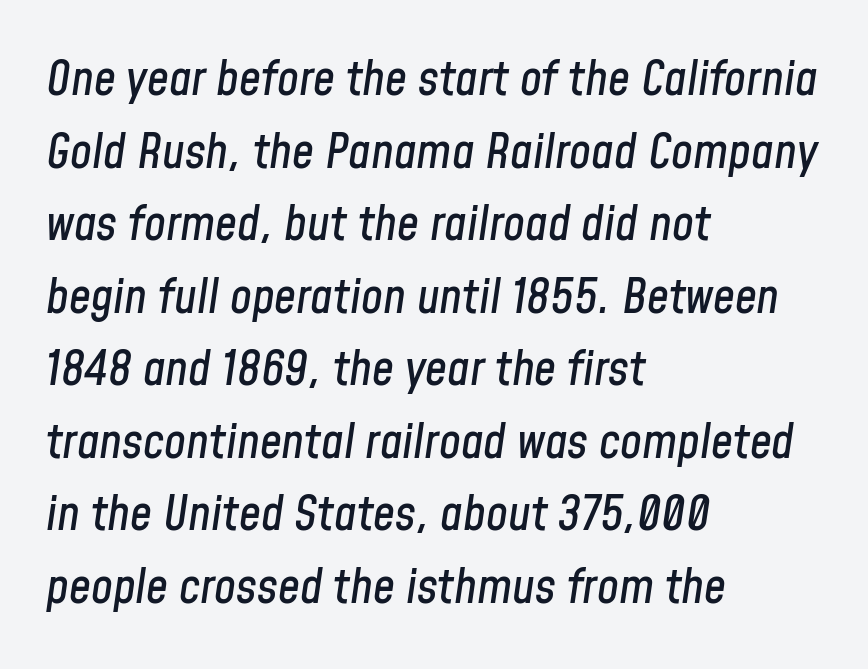
The zone under the glyphs is completely vacant. You can tell it's italic because the verticals aren't actually vertical. This sample uses plain, unmodified letter spacing. Normally led — the rows are evenly, conventionally spaced. The setting favours the left margin, as ordinary paragraphs usually do.
